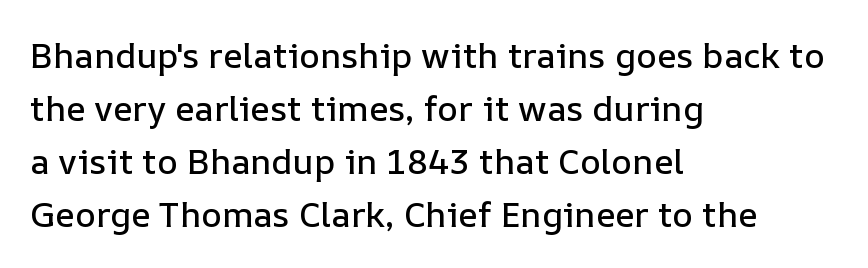
The image shows 35 px text type, upright; set left-aligned, normal line spacing (1.51x), normal letter spacing, not underlined; low stroke contrast and a medium x-height.
